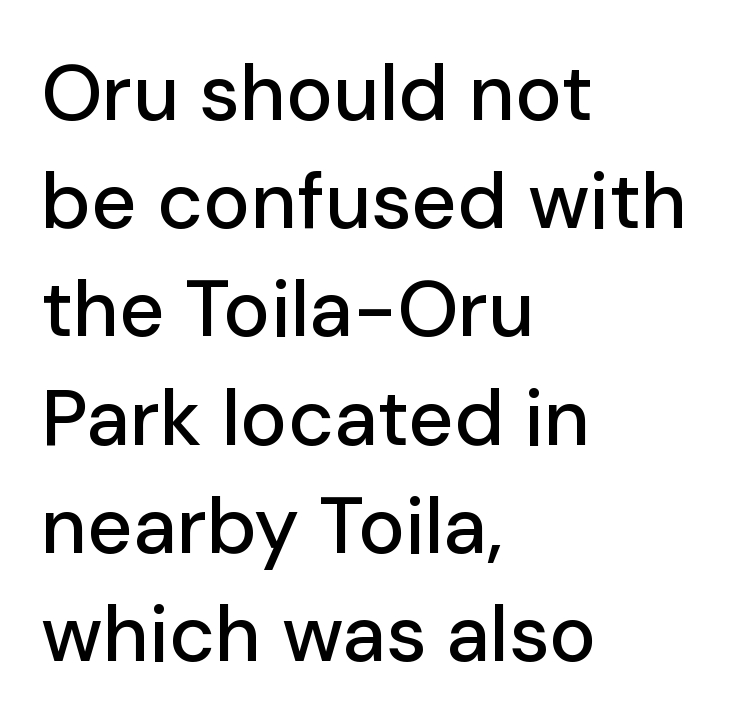
{"serif": "no", "italic": "no", "width": "normal", "stroke_contrast": "low", "x_height": "medium", "monospaced": "no", "underline": "no", "align": "left", "line_spacing": "normal", "line_spacing_ratio": 1.37, "letter_spacing": "normal", "letter_spacing_em": 0.0, "glyph_px": 79}
